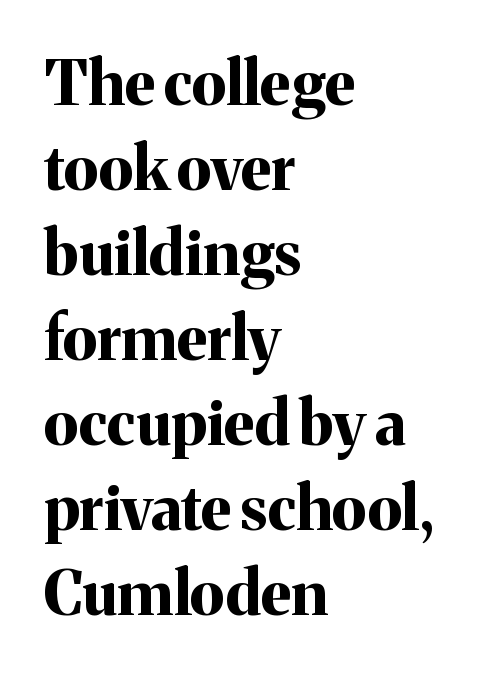
The image shows 62 px bold serif type, upright; set left-aligned, normal line spacing (1.37x), normal letter spacing, not underlined; medium stroke contrast and a medium x-height.
